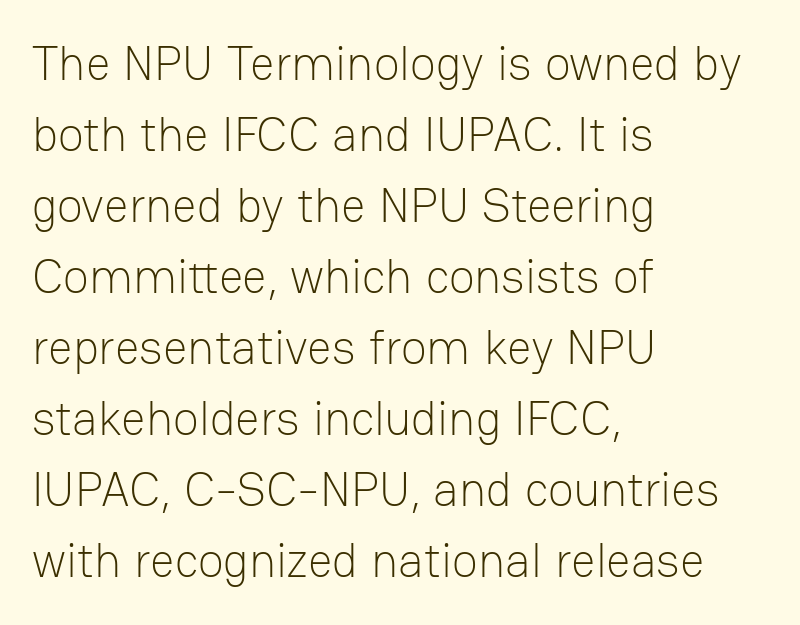
These lines are composed in type without serifs. Character widths vary here, with narrow letters taking less room than wide ones. A bare baseline throughout the passage. No heavy texture on the line: the type isn't bold.
